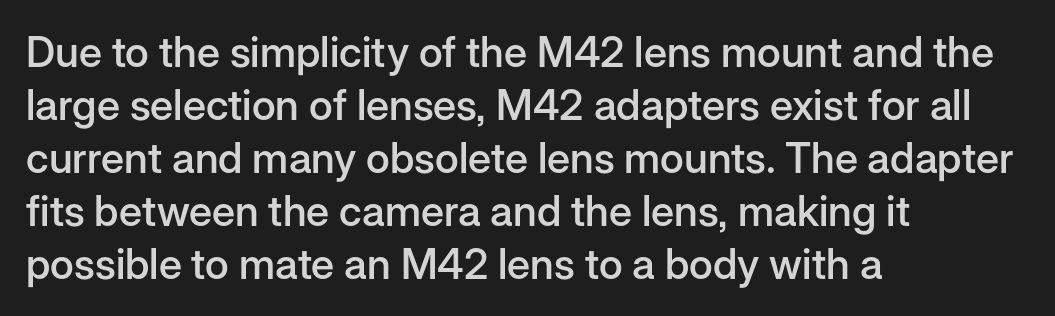
Caption: semibold face, moderately heavy strokes. Leading matches the norm, producing a regular column. Do the letters lean? They stand straight. The passage shown is typeset with a sans-serif family.
